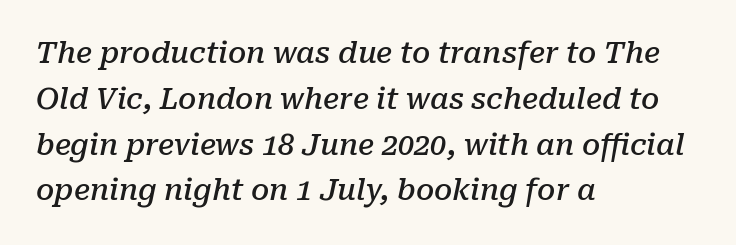
{"serif": "yes", "italic": "yes", "lean": "right", "slant_degrees": 10, "bold": "semi", "weight": "semibold", "width": "normal", "stroke_contrast": "low", "x_height": "medium", "monospaced": "no", "underline": "no", "align": "left", "line_spacing": "normal", "line_spacing_ratio": 1.58, "letter_spacing": "normal", "letter_spacing_em": 0.0, "glyph_px": 29}
